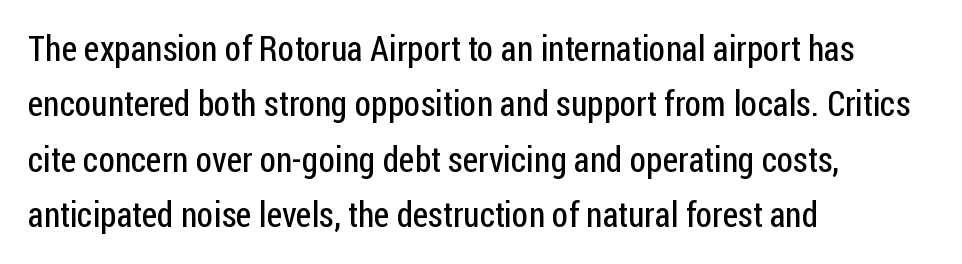
The image shows 35 px regular-weight, condensed sans-serif type, upright; set left-aligned, normal line spacing (1.58x), normal letter spacing, not underlined; low stroke contrast and a medium x-height.
